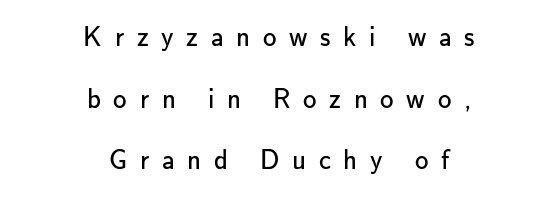
The image shows 27 px text type, upright; set centered, loose line spacing (2.28x), unusually wide letter spacing (+0.47 em), not underlined.
